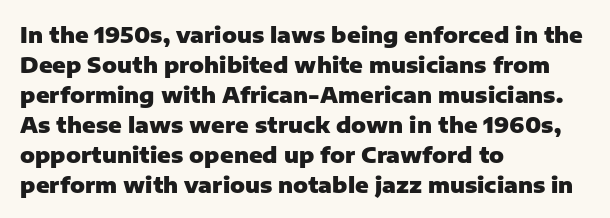
Q: Is the text bold? A: Yes.
Q: Is the text italic (slanted)? A: No, it is upright.
Q: Is the text underlined? A: No.
Q: How is the paragraph aligned? A: Left-aligned.
Q: Is the spacing between letters normal or unusually wide? A: Normal.
Q: Is the spacing between lines tight, normal or loose? A: Normal.
